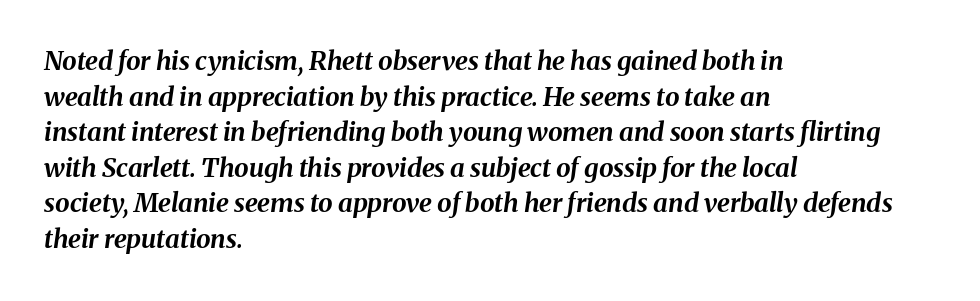
{"italic": "yes", "lean": "right", "slant_degrees": 8, "bold": "yes", "underline": "no", "align": "left", "line_spacing": "normal", "line_spacing_ratio": 1.37, "letter_spacing": "normal", "letter_spacing_em": 0.0, "glyph_px": 26}
